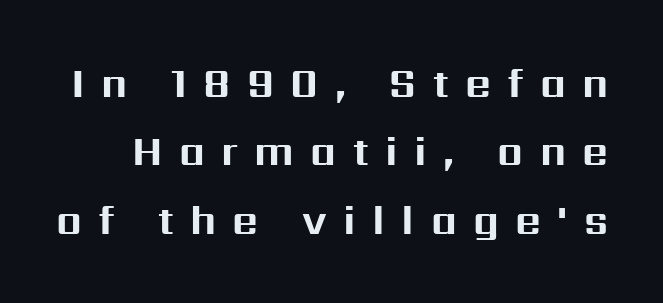
The strip under each line holds only bare page. The font family rendered here belongs to the sans-serif group. Students, this is bold: see how much ink each stroke carries. Glyph-to-glyph distance is far greater than everyday printed text. Varying glyph widths throughout — classic text-font behaviour. Upright lettering throughout.
